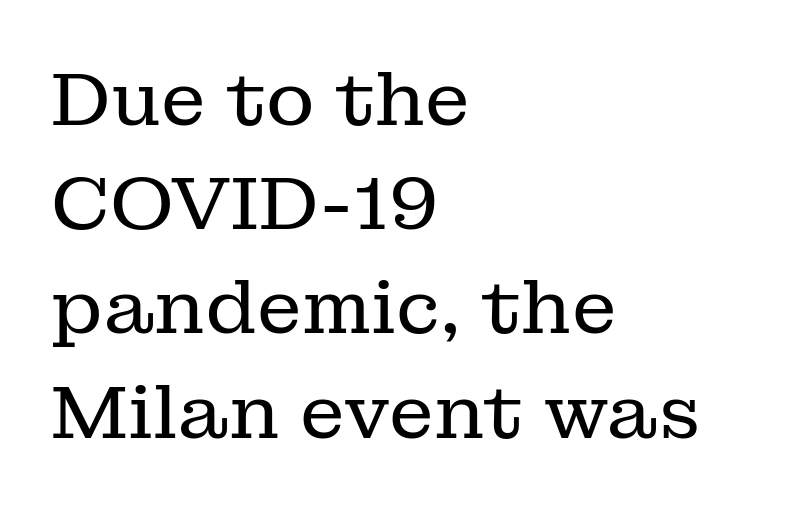
Q: Is the text bold? A: No.
Q: Is the text italic (slanted)? A: No, it is upright.
Q: Is the typeface a serif or a sans-serif typeface? A: Serif.
Q: Is the text underlined? A: No.
Q: How is the paragraph aligned? A: Left-aligned.
Q: Is the spacing between letters normal or unusually wide? A: Normal.
Q: Is the spacing between lines tight, normal or loose? A: Normal.
Q: Width (condensed, normal, or wide)? A: Normal.
Q: Stroke contrast? A: Low.
Q: x-height? A: Medium.
Q: Monospaced? A: No.
